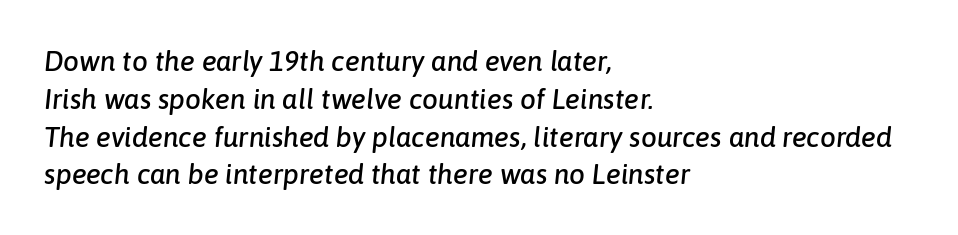
{"italic": "yes", "lean": "right", "slant_degrees": 6, "width": "normal", "stroke_contrast": "low", "x_height": "medium", "monospaced": "no", "underline": "no", "align": "left", "line_spacing": "normal", "line_spacing_ratio": 1.35, "letter_spacing": "normal", "letter_spacing_em": 0.0, "glyph_px": 28}
